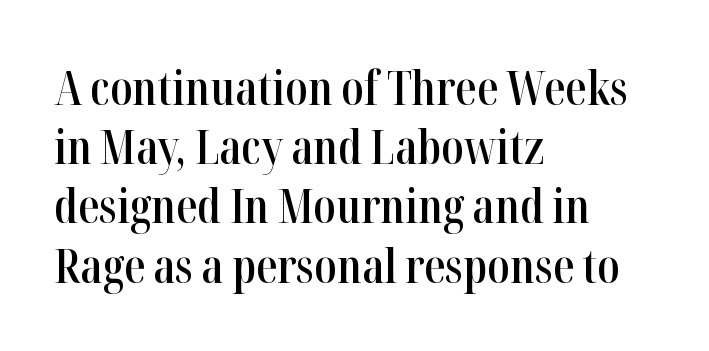
{"serif": "yes", "italic": "no", "bold": "semi", "weight": "semibold", "width": "condensed", "stroke_contrast": "high", "x_height": "medium", "monospaced": "no", "underline": "no", "align": "left", "line_spacing": "normal", "line_spacing_ratio": 1.26, "letter_spacing": "normal", "letter_spacing_em": 0.0, "glyph_px": 47}
